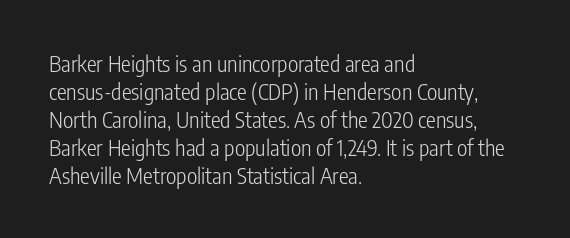
Q: Is the text bold? A: No.
Q: Is the text italic (slanted)? A: No, it is upright.
Q: Is the text underlined? A: No.
Q: How is the paragraph aligned? A: Left-aligned.
Q: Is the spacing between letters normal or unusually wide? A: Normal.
Q: Is the spacing between lines tight, normal or loose? A: Normal.
